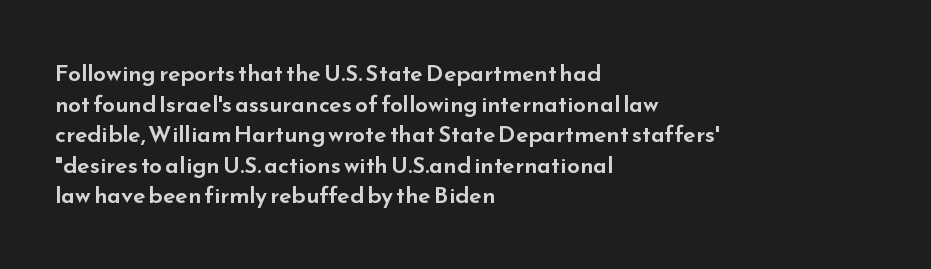
The image shows 23 px text type, upright; set left-aligned, normal line spacing (1.33x), normal letter spacing, not underlined.
